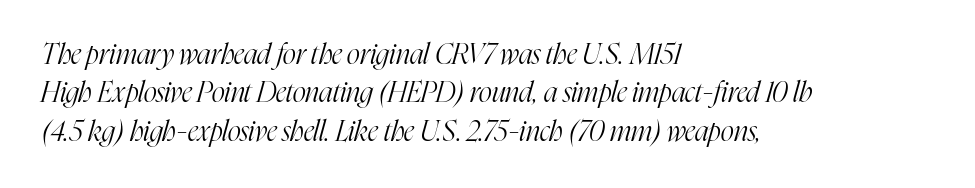
Is the letter spacing exaggerated? No — it looks like the ordinary default. These lines are rendered in a variable-pitch font. The font's italic variant was chosen for this text. Plain, unruled lines of type.
